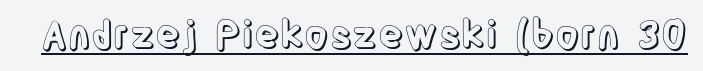
{"italic": "no", "width": "condensed", "x_height": "large", "monospaced": "no", "underline": "yes", "letter_spacing": "normal", "letter_spacing_em": 0.0, "glyph_px": 38}
